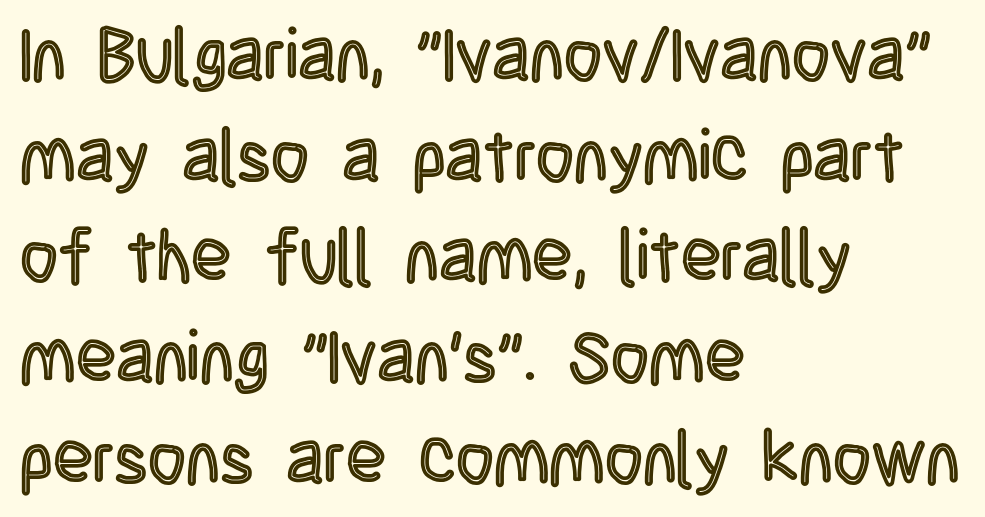
The compositor pushed each line to the left boundary. The rendering uses natural spacing where letterforms have individual widths. Vertically, the passage feels balanced, rows spaced as you'd expect. Underline: absent.
